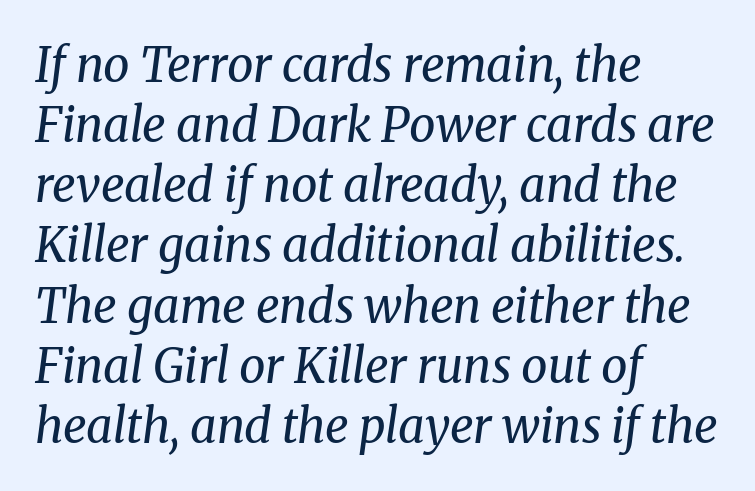
Underline: absent. Each stroke keeps to a modest, everyday thickness or less. Horizontal alignment here is leftward, the default for most running prose. Varying glyph widths throughout — classic text-font behaviour. Vertically, the passage feels balanced, rows spaced as you'd expect. Examine the stroke ends and you'll spot serifs.
